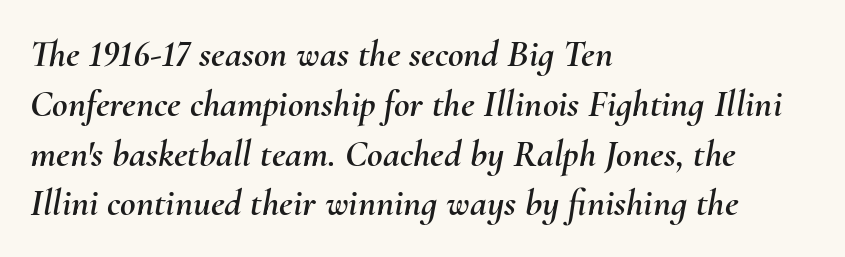
{"italic": "yes", "lean": "right", "slant_degrees": 10, "width": "normal", "stroke_contrast": "medium", "x_height": "small", "monospaced": "no", "underline": "no", "align": "left", "line_spacing": "normal", "line_spacing_ratio": 1.31, "letter_spacing": "normal", "letter_spacing_em": 0.0, "glyph_px": 38}
